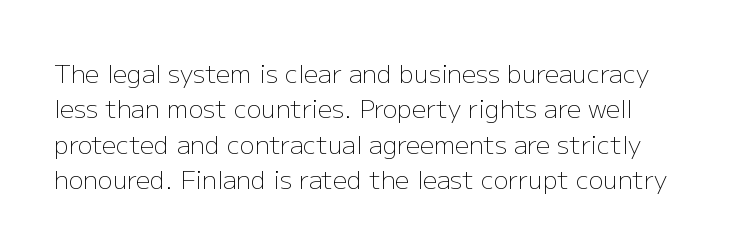
{"italic": "no", "bold": "no", "underline": "no", "align": "left", "line_spacing": "normal", "line_spacing_ratio": 1.42, "letter_spacing": "normal", "letter_spacing_em": 0.0, "glyph_px": 25}
